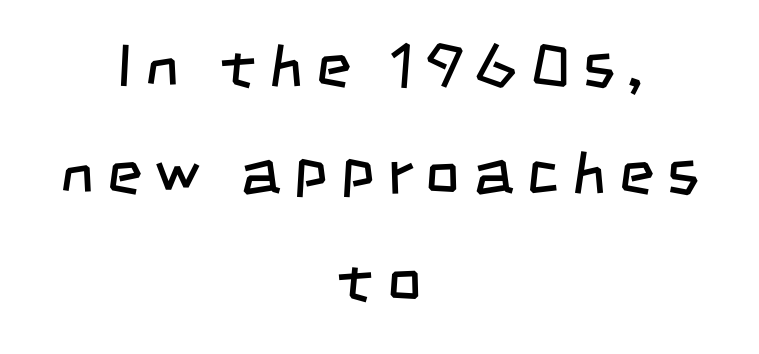
Q: Is the text bold? A: No.
Q: Is the typeface a serif or a sans-serif typeface? A: Sans-serif.
Q: Is the text underlined? A: No.
Q: How is the paragraph aligned? A: Centered.
Q: Is the spacing between letters normal or unusually wide? A: Unusually wide.
Q: Width (condensed, normal, or wide)? A: Condensed.
Q: Stroke contrast? A: Low.
Q: x-height? A: Large.
Q: Monospaced? A: No.
